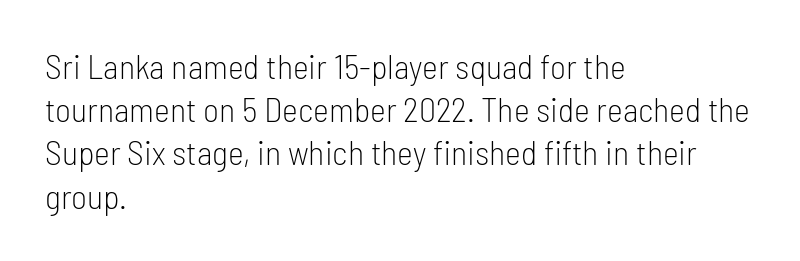
Q: Is the text bold? A: No.
Q: Is the text italic (slanted)? A: No, it is upright.
Q: Is the typeface a serif or a sans-serif typeface? A: Sans-serif.
Q: Is the text underlined? A: No.
Q: How is the paragraph aligned? A: Left-aligned.
Q: Is the spacing between letters normal or unusually wide? A: Normal.
Q: Is the spacing between lines tight, normal or loose? A: Normal.
Q: Width (condensed, normal, or wide)? A: Condensed.
Q: Stroke contrast? A: Low.
Q: x-height? A: Medium.
Q: Monospaced? A: No.
